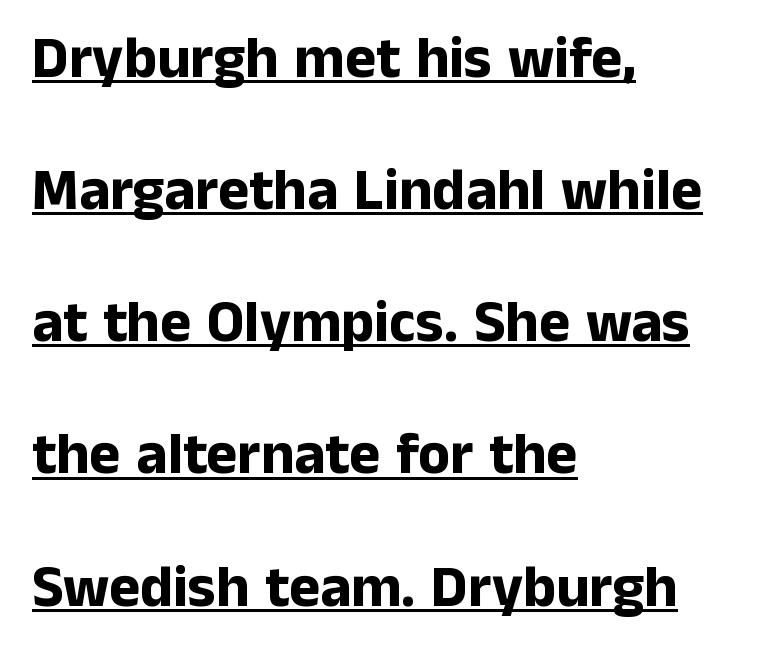
{"serif": "no", "italic": "no", "bold": "yes", "weight": "bold", "width": "normal", "stroke_contrast": "low", "x_height": "medium", "monospaced": "no", "underline": "yes", "align": "left", "line_spacing": "loose", "line_spacing_ratio": 2.24, "letter_spacing": "normal", "letter_spacing_em": 0.0, "glyph_px": 59}
